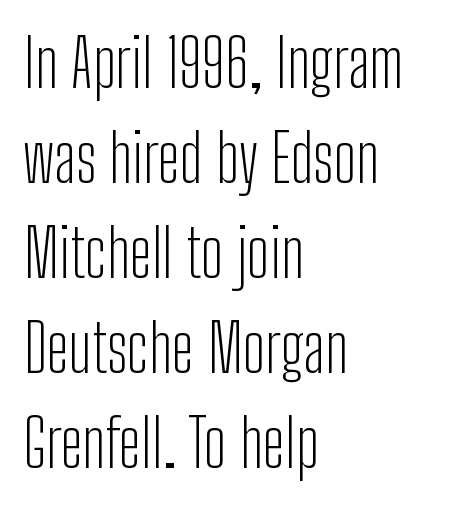
{"serif": "no", "italic": "no", "bold": "no", "weight": "light", "width": "condensed", "stroke_contrast": "low", "x_height": "medium", "monospaced": "no", "underline": "no", "align": "left", "line_spacing": "normal", "line_spacing_ratio": 1.44, "letter_spacing": "normal", "letter_spacing_em": 0.0, "glyph_px": 66}
